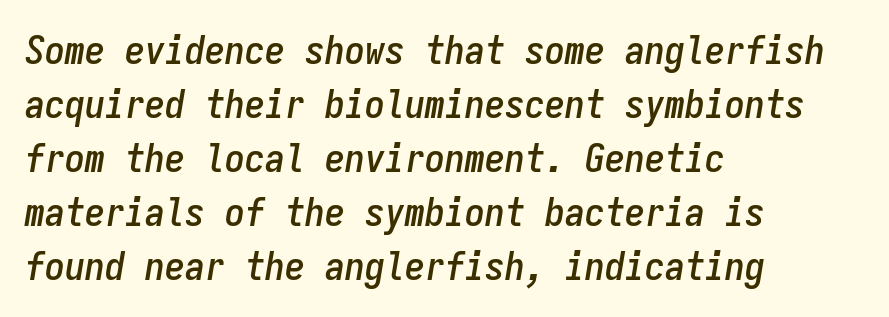
Q: Is the text italic (slanted)? A: Yes, it leans right by about 9 degrees.
Q: Is the text underlined? A: No.
Q: How is the paragraph aligned? A: Left-aligned.
Q: Is the spacing between letters normal or unusually wide? A: Normal.
Q: Is the spacing between lines tight, normal or loose? A: Normal.
Q: Width (condensed, normal, or wide)? A: Condensed.
Q: Stroke contrast? A: Low.
Q: x-height? A: Medium.
Q: Monospaced? A: Yes.
